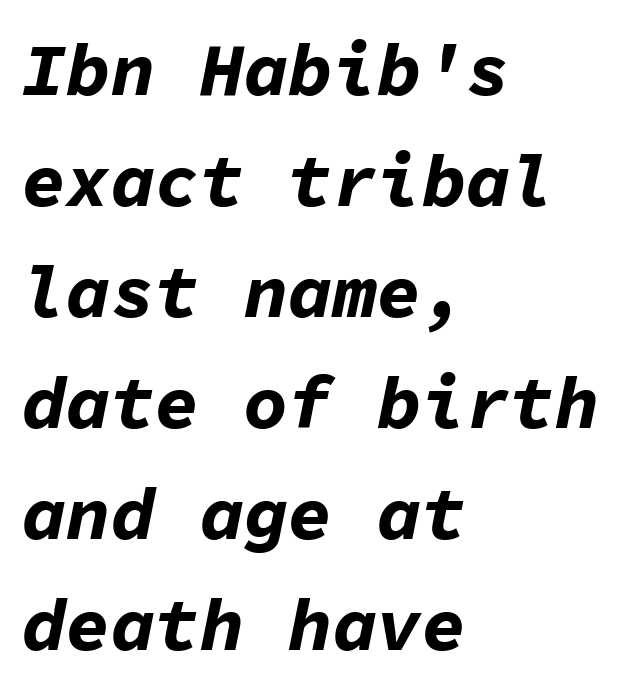
{"italic": "yes", "lean": "right", "slant_degrees": 11, "bold": "yes", "weight": "bold", "width": "normal", "stroke_contrast": "low", "x_height": "medium", "monospaced": "yes", "underline": "no", "align": "left", "line_spacing": "normal", "line_spacing_ratio": 1.5, "letter_spacing": "normal", "letter_spacing_em": 0.0, "glyph_px": 74}
